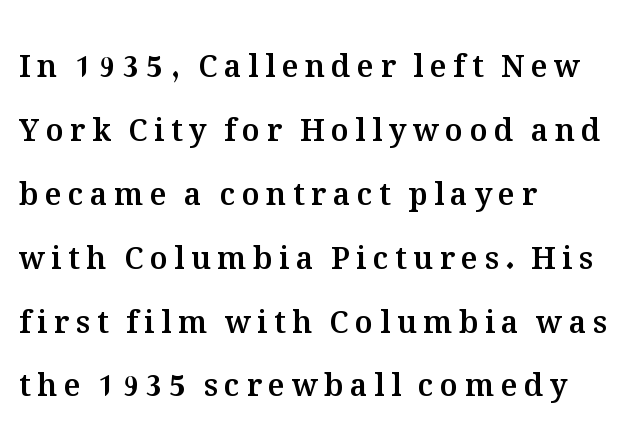
Q: Is the text italic (slanted)? A: No, it is upright.
Q: Is the text underlined? A: No.
Q: How is the paragraph aligned? A: Left-aligned.
Q: Is the spacing between letters normal or unusually wide? A: Unusually wide.
Q: Is the spacing between lines tight, normal or loose? A: Loose.
Q: Width (condensed, normal, or wide)? A: Normal.
Q: Stroke contrast? A: Medium.
Q: x-height? A: Medium.
Q: Monospaced? A: No.
